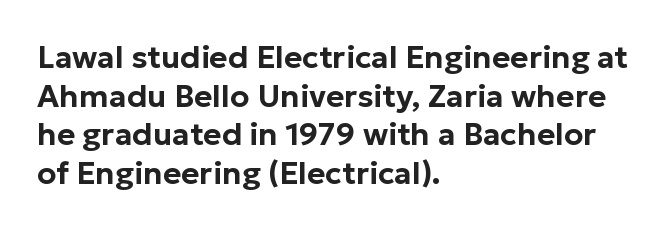
{"serif": "no", "italic": "no", "width": "normal", "stroke_contrast": "low", "x_height": "medium", "monospaced": "no", "underline": "no", "align": "left", "line_spacing": "normal", "line_spacing_ratio": 1.25, "letter_spacing": "normal", "letter_spacing_em": 0.0, "glyph_px": 31}
